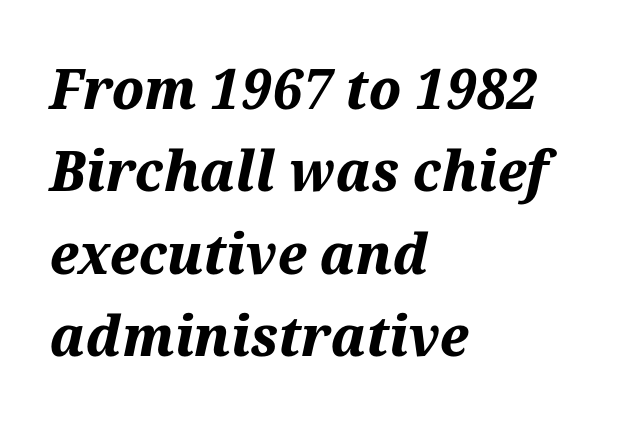
{"italic": "yes", "lean": "right", "slant_degrees": 12, "bold": "yes", "weight": "bold", "width": "normal", "stroke_contrast": "medium", "x_height": "medium", "monospaced": "no", "underline": "no", "align": "left", "line_spacing": "normal", "line_spacing_ratio": 1.47, "letter_spacing": "normal", "letter_spacing_em": 0.0, "glyph_px": 56}
